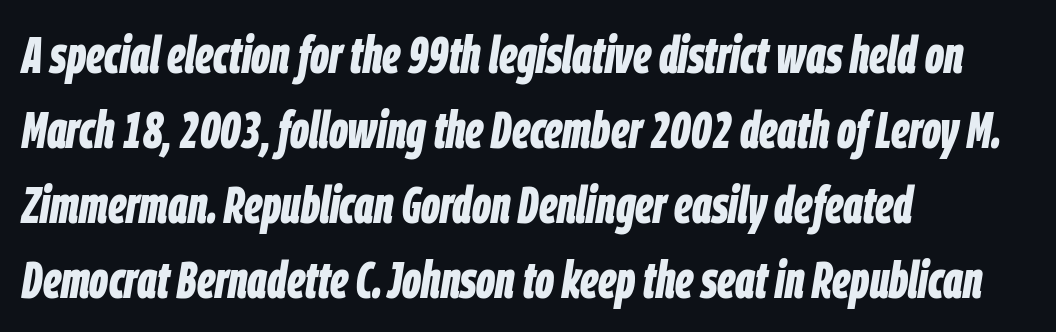
The image shows 52 px bold, condensed type, italic (leaning right); set left-aligned, normal line spacing (1.44x), normal letter spacing, not underlined; low stroke contrast and a large x-height.
